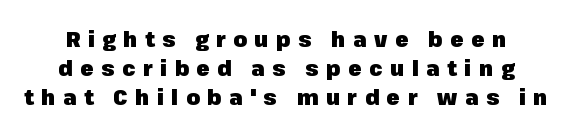
Q: Is the text bold? A: Yes.
Q: Is the text italic (slanted)? A: No, it is upright.
Q: Is the text underlined? A: No.
Q: Is the spacing between letters normal or unusually wide? A: Unusually wide.
Q: Is the spacing between lines tight, normal or loose? A: Normal.
